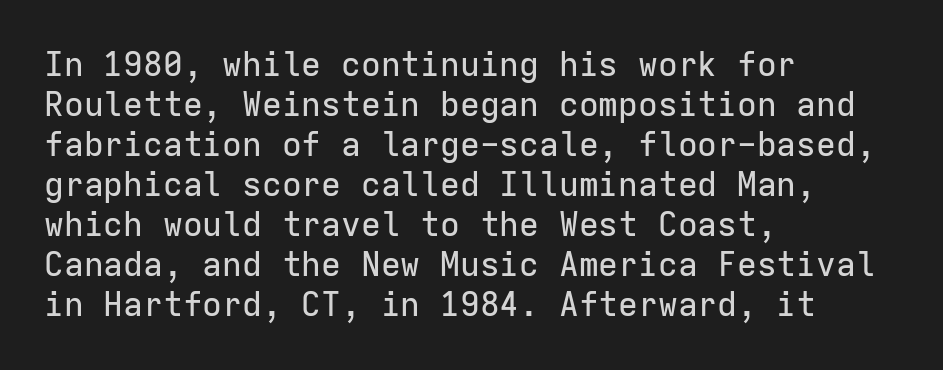
Q: Is the text italic (slanted)? A: No, it is upright.
Q: Is the typeface a serif or a sans-serif typeface? A: Sans-serif.
Q: Is the text underlined? A: No.
Q: How is the paragraph aligned? A: Left-aligned.
Q: Is the spacing between letters normal or unusually wide? A: Normal.
Q: Width (condensed, normal, or wide)? A: Normal.
Q: Stroke contrast? A: Low.
Q: x-height? A: Medium.
Q: Monospaced? A: Yes.
